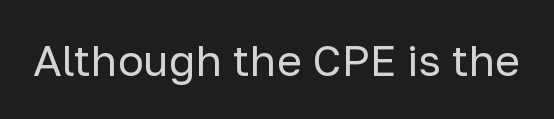
The image shows 43 px regular-weight sans-serif type, upright; set normal letter spacing, not underlined; low stroke contrast and a medium x-height.
